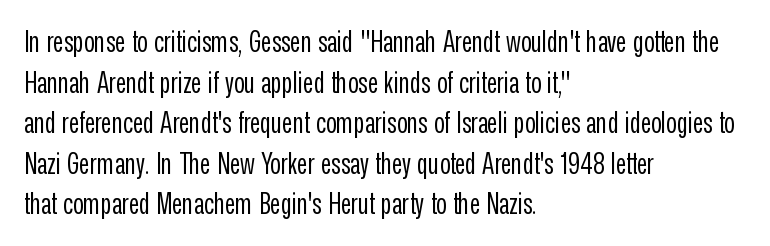
Q: Is the text bold? A: No.
Q: Is the text italic (slanted)? A: No, it is upright.
Q: Is the typeface a serif or a sans-serif typeface? A: Sans-serif.
Q: Is the text underlined? A: No.
Q: How is the paragraph aligned? A: Left-aligned.
Q: Is the spacing between letters normal or unusually wide? A: Normal.
Q: Is the spacing between lines tight, normal or loose? A: Normal.
Q: Width (condensed, normal, or wide)? A: Condensed.
Q: Stroke contrast? A: Low.
Q: x-height? A: Medium.
Q: Monospaced? A: No.
